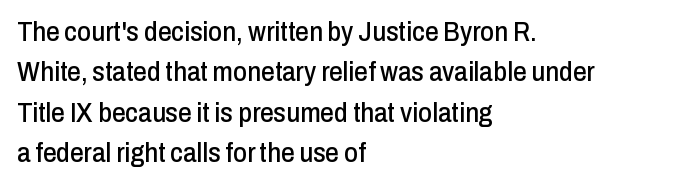
No italicization has been applied; the sample stays upright. This block has exactly the height ordinary leading produces. Students, note that the glyphs here touch the page at normal intervals. Typeset ragged right — the left edge is the straight one.
